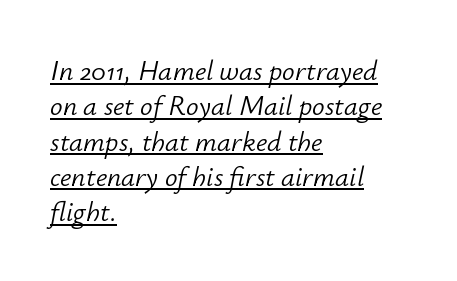
The cut favours lightness, reaching ordinary text weight at its darkest. Every word sits above its own underline. Varying glyph widths throughout — classic text-font behaviour. Quick note: italic.
